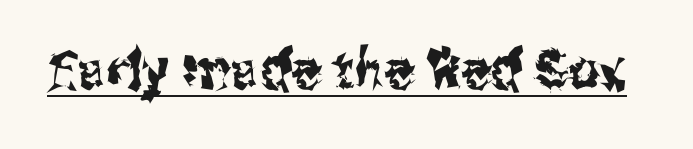
{"serif": "no", "italic": "no", "width": "condensed", "stroke_contrast": "medium", "x_height": "medium", "monospaced": "no", "underline": "yes", "letter_spacing": "normal", "letter_spacing_em": 0.0, "glyph_px": 54}
